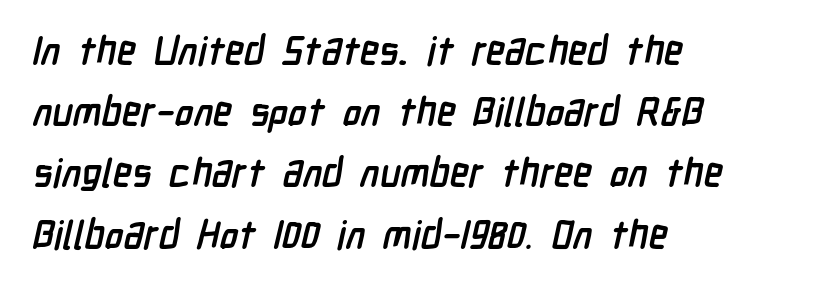
Q: Is the text bold? A: Yes.
Q: Is the typeface a serif or a sans-serif typeface? A: Sans-serif.
Q: Is the text underlined? A: No.
Q: How is the paragraph aligned? A: Left-aligned.
Q: Is the spacing between letters normal or unusually wide? A: Normal.
Q: Is the spacing between lines tight, normal or loose? A: Normal.
Q: Width (condensed, normal, or wide)? A: Condensed.
Q: Stroke contrast? A: Low.
Q: x-height? A: Medium.
Q: Monospaced? A: No.
